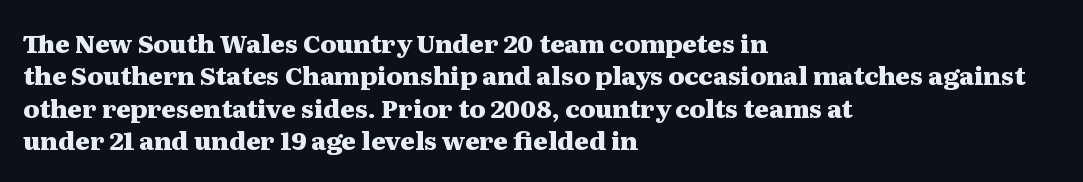
The image shows 25 px bold type, upright; set left-aligned, normal line spacing (1.3x), normal letter spacing, not underlined.
